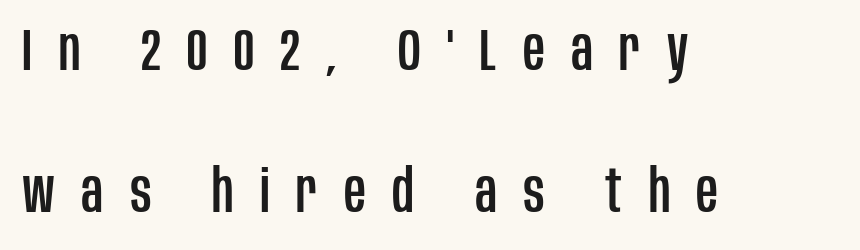
{"serif": "no", "italic": "no", "width": "condensed", "stroke_contrast": "low", "x_height": "large", "monospaced": "no", "underline": "no", "align": "left", "line_spacing": "loose", "line_spacing_ratio": 2.37, "letter_spacing": "wide", "letter_spacing_em": 0.44, "glyph_px": 60}
